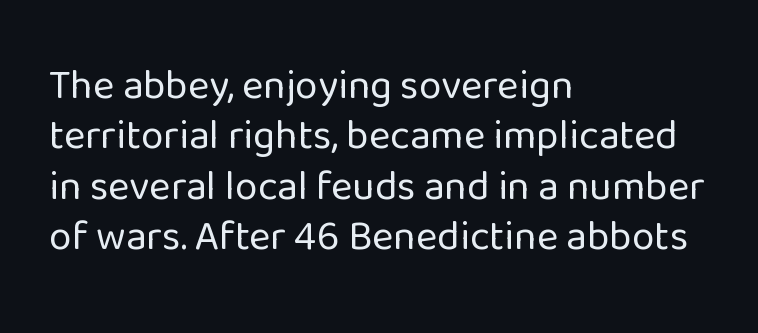
The ragged edge is on the right, which tells us the setting is flush left. The passage shown is typed in a proportional face where columns would drift. Nothing heavy about these letters — not bold at all. Vertical strokes here are truly vertical. The letters sit at their default tracking, neither squeezed nor spread. The glyphs in this specimen are sans serif.
